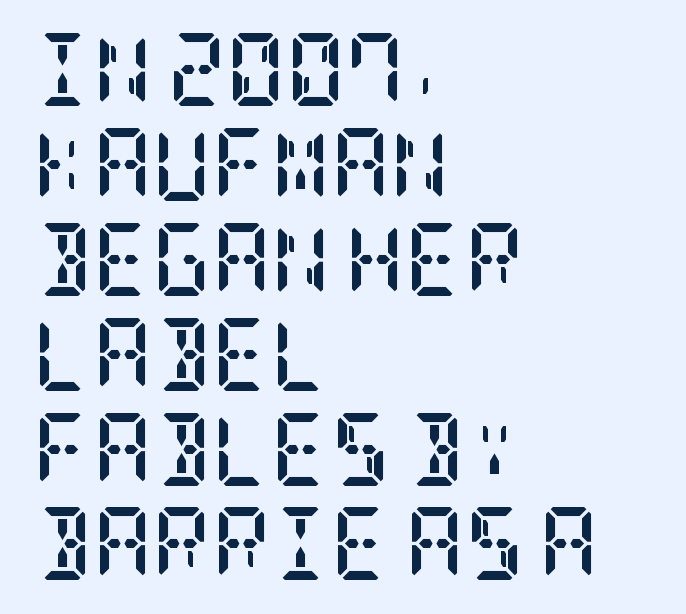
A dark, heavy texture on the line: the type is bold. Stroke terminals: seriffed. The setting favours the left margin, as ordinary paragraphs usually do. The letters stand straight up with perfectly vertical stems. Vertically, the passage feels balanced, rows spaced as you'd expect.
